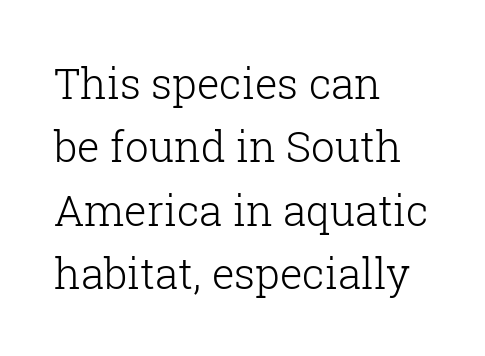
Underlining? Definitely not there. The lines in this sample share a left origin and differ only in where they stop. Each letter keeps its own natural width here, so spacing adapts to shape. The line texture is even and compact thanks to regular tracking. This reads as an unemphasized weight, regular at the heaviest.
